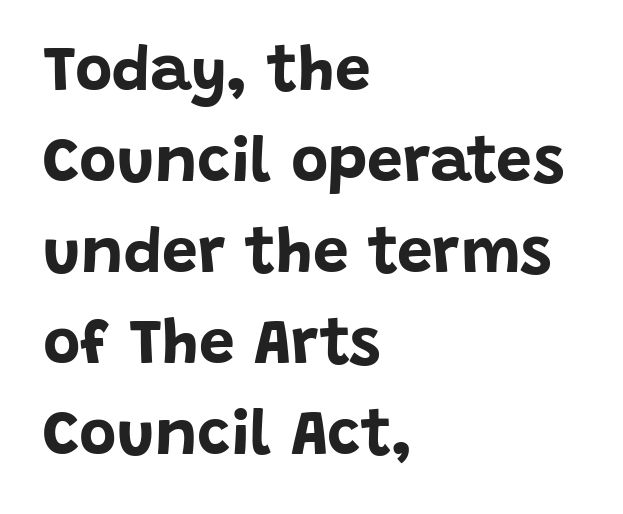
The image shows 64 px bold sans-serif type, upright; set left-aligned, normal line spacing (1.42x), normal letter spacing, not underlined; low stroke contrast and a large x-height.
